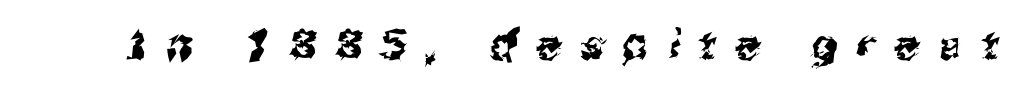
I'd call this a sans setting — the letters go barefoot. Each word looks stretched out because of the extra space between its letters. The zone under the glyphs is completely vacant. Looks like regular typesetting: each glyph gets only the width it needs.
